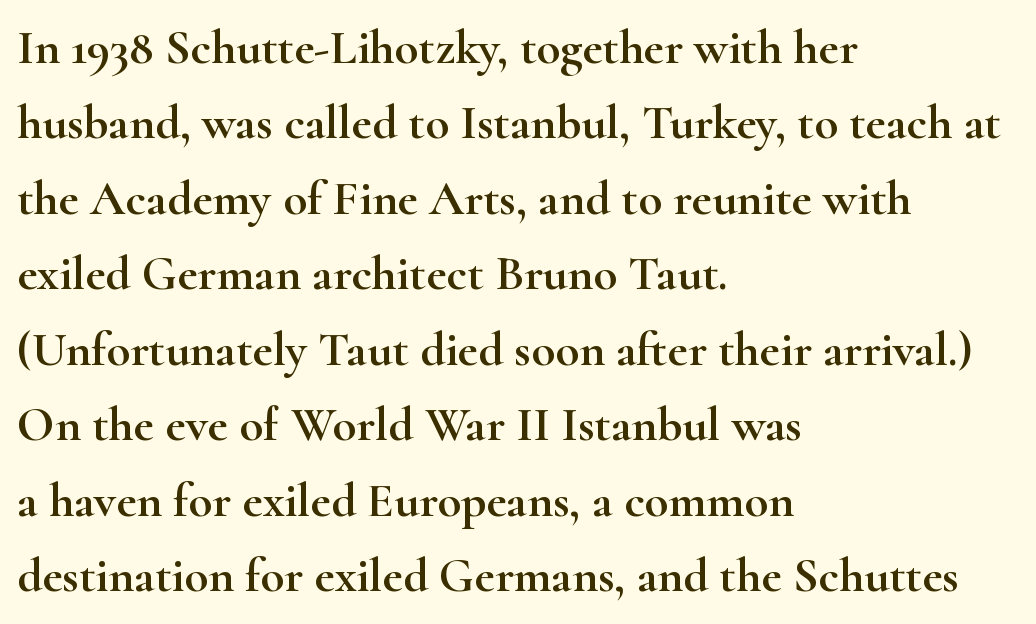
{"serif": "yes", "italic": "no", "width": "wide", "stroke_contrast": "high", "x_height": "small", "monospaced": "no", "underline": "no", "align": "left", "line_spacing": "normal", "line_spacing_ratio": 1.54, "letter_spacing": "normal", "letter_spacing_em": 0.0, "glyph_px": 49}
